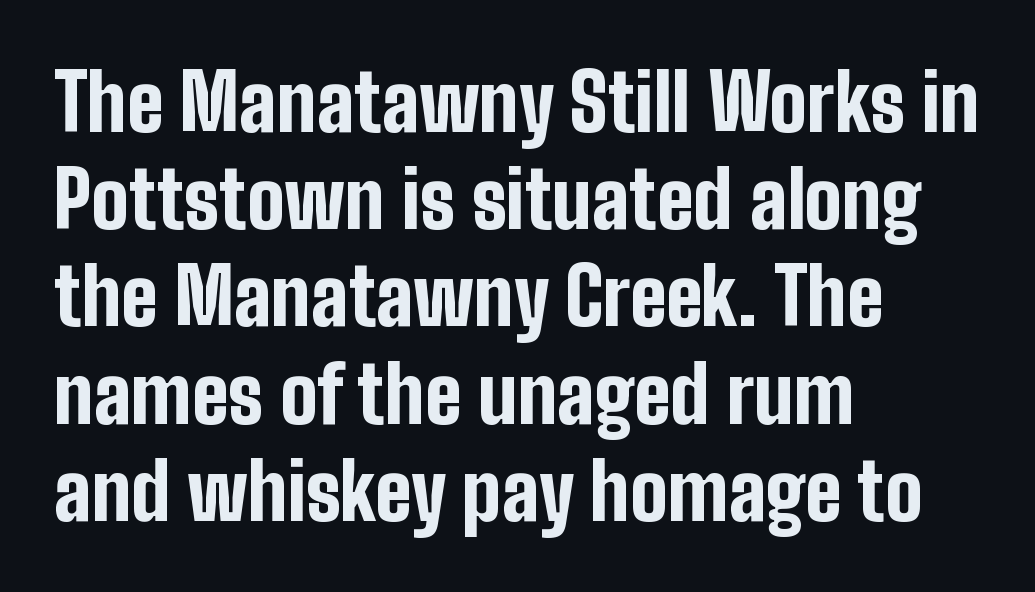
Q: Is the text bold? A: Yes.
Q: Is the text italic (slanted)? A: No, it is upright.
Q: Is the typeface a serif or a sans-serif typeface? A: Sans-serif.
Q: Is the text underlined? A: No.
Q: How is the paragraph aligned? A: Left-aligned.
Q: Is the spacing between letters normal or unusually wide? A: Normal.
Q: Width (condensed, normal, or wide)? A: Condensed.
Q: Stroke contrast? A: Low.
Q: x-height? A: Medium.
Q: Monospaced? A: No.
